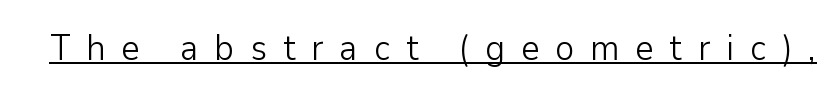
Q: Is the text bold? A: No.
Q: Is the text italic (slanted)? A: No, it is upright.
Q: Is the typeface a serif or a sans-serif typeface? A: Sans-serif.
Q: Is the text underlined? A: Yes.
Q: Is the spacing between letters normal or unusually wide? A: Unusually wide.
Q: Width (condensed, normal, or wide)? A: Normal.
Q: Stroke contrast? A: Low.
Q: x-height? A: Medium.
Q: Monospaced? A: No.
